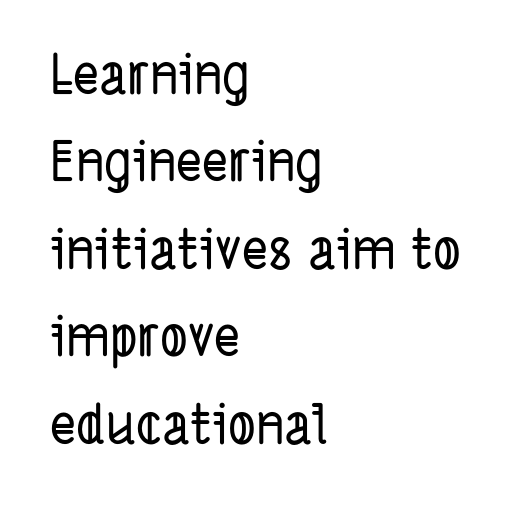
This sample has the flowing, uneven cadence of proportional lettering. The baseline area is clear. Tracking value appears to be zero — textbook default spacing. Vertical spacing — default.
